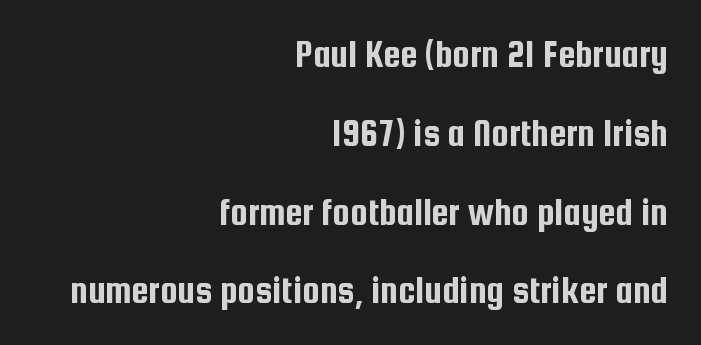
This is the regular roman posture of the typeface. Is this a fixed-width face? No — the glyphs have proportional, varying widths. Letters rest on an invisible, unmarked baseline. The face used here is a sans, in the tradition of grotesques and geometrics. Reading down the column, the eye jumps a long way to each next line. These lines are set flush right with a ragged left edge.
